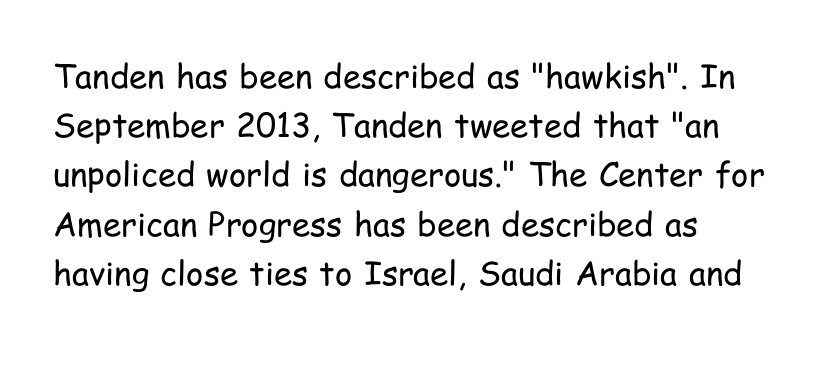
The image shows 33 px regular-weight, condensed sans-serif type, upright; set left-aligned, normal line spacing (1.49x), normal letter spacing, not underlined; low stroke contrast and a medium x-height.
